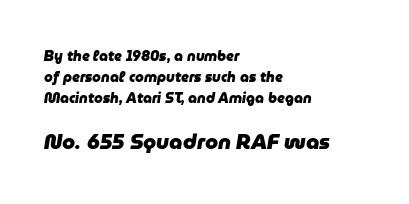
{"italic": "yes", "lean": "right", "slant_degrees": 9, "bold": "yes", "underline": "no", "align": "left", "line_spacing": "normal", "line_spacing_ratio": 1.51, "letter_spacing": "normal", "letter_spacing_em": 0.0, "larger_block": "second", "size_ratio": 1.5, "glyph_px": 21}
